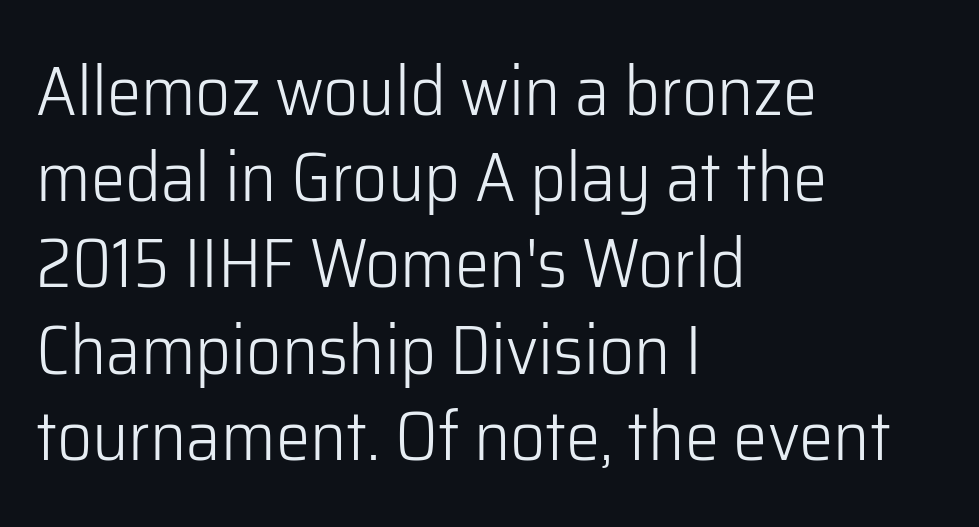
The font's upright variant was chosen for this text. Casual observation: everything's shoved over to the left. What's the leading like? Ordinary, nothing unusual. The font is comparable to plain body text, perhaps lighter. Between one letter and the next there's only the usual sliver of space. Nope, no serifs anywhere on these letters.
